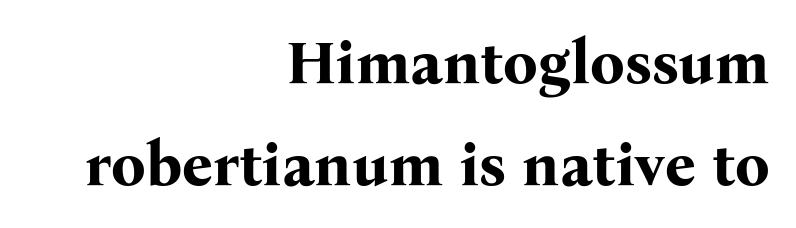
Posture: upright roman. Stroke thickness is high; the sample reads as a true bold. The face used here is seriffed, in the tradition of book romans. Clear beneath every line of the passage. Look at the tracking — it's just the regular setting, nothing added. The rendering uses a moderate line-height, typical for paragraphs.
